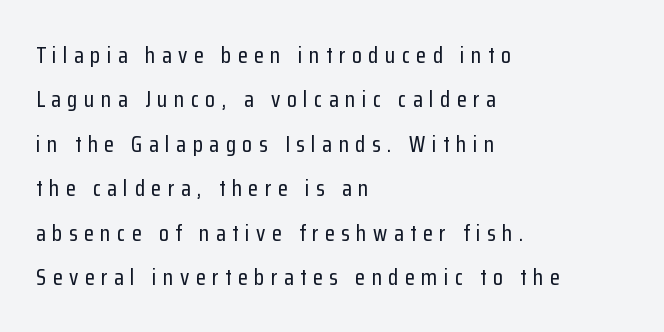
Q: Is the text italic (slanted)? A: No, it is upright.
Q: Is the text underlined? A: No.
Q: How is the paragraph aligned? A: Left-aligned.
Q: Is the spacing between letters normal or unusually wide? A: Unusually wide.
Q: Is the spacing between lines tight, normal or loose? A: Loose.
